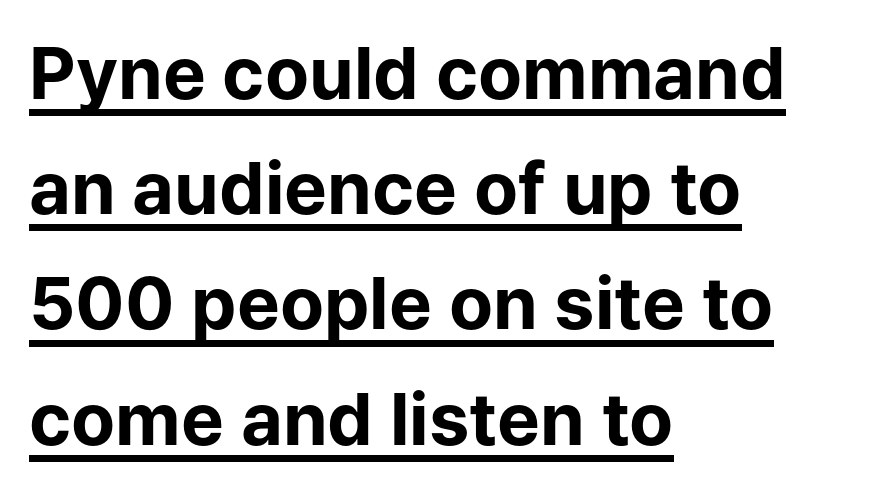
The image shows 72 px bold sans-serif type, upright; set left-aligned, normal line spacing (1.6x), normal letter spacing, underlined; low stroke contrast and a medium x-height.
